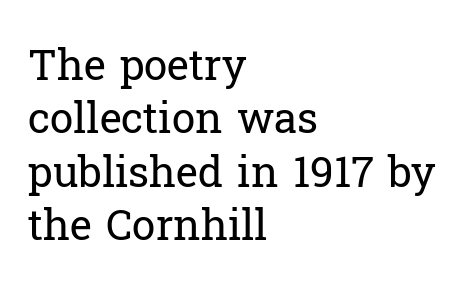
Q: Is the text bold? A: No.
Q: Is the text italic (slanted)? A: No, it is upright.
Q: Is the typeface a serif or a sans-serif typeface? A: Serif.
Q: Is the text underlined? A: No.
Q: How is the paragraph aligned? A: Left-aligned.
Q: Is the spacing between letters normal or unusually wide? A: Normal.
Q: Is the spacing between lines tight, normal or loose? A: Normal.
Q: Width (condensed, normal, or wide)? A: Normal.
Q: Stroke contrast? A: Low.
Q: x-height? A: Medium.
Q: Monospaced? A: No.
